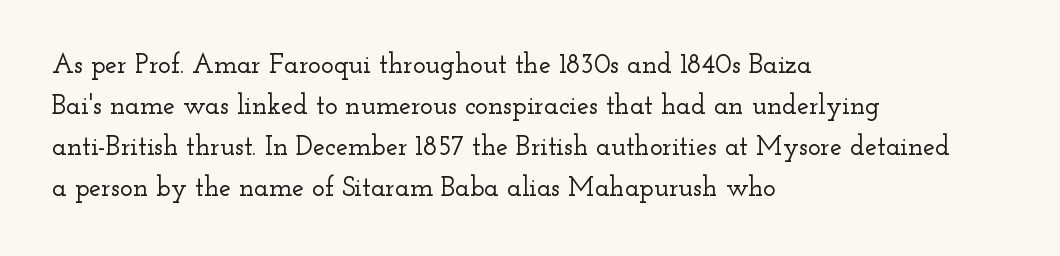
Q: Is the text italic (slanted)? A: No, it is upright.
Q: Is the text underlined? A: No.
Q: How is the paragraph aligned? A: Left-aligned.
Q: Is the spacing between letters normal or unusually wide? A: Normal.
Q: Is the spacing between lines tight, normal or loose? A: Normal.
